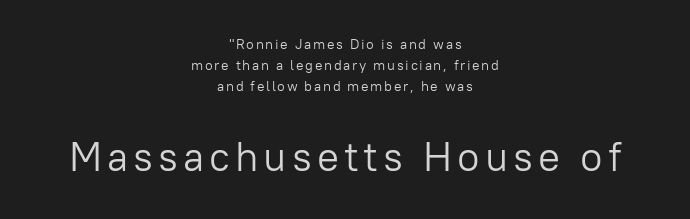
The image shows 41 px light sans-serif type, upright; set centered, normal line spacing (1.49x), not underlined; the second (bottom) block is 2.93x larger; low stroke contrast and a medium x-height.
